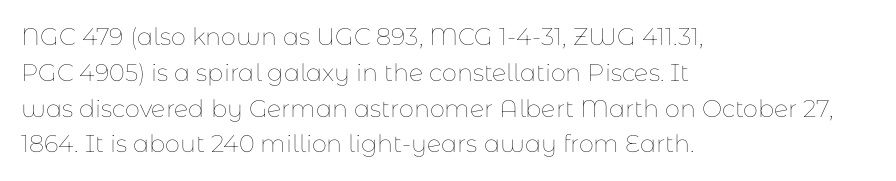
{"italic": "no", "bold": "no", "underline": "no", "align": "left", "line_spacing": "normal", "line_spacing_ratio": 1.49, "letter_spacing": "normal", "letter_spacing_em": 0.0, "glyph_px": 24}
